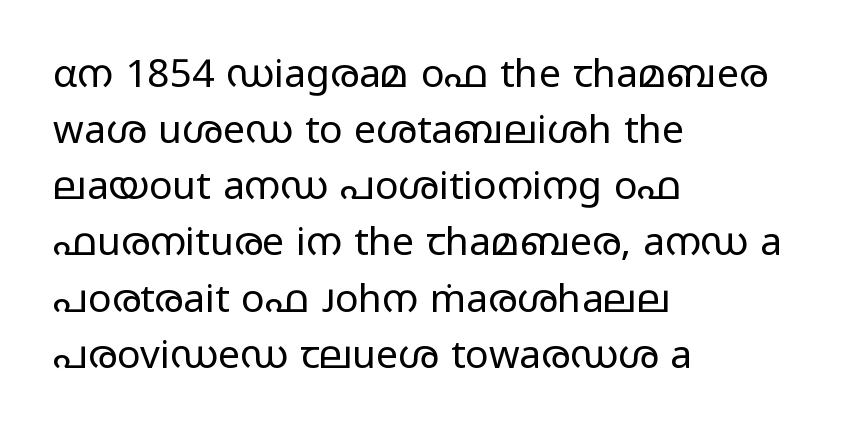
Note the varied advance widths — an 'i' is clearly narrower than an 'm'. The letters sit at their default tracking, neither squeezed nor spread. Unbolded letterforms with no extra heft. Beneath every word, the page is bare. Left-aligned paragraph, ragged on the right. Rows of type keep a routine distance in the vertical direction.
